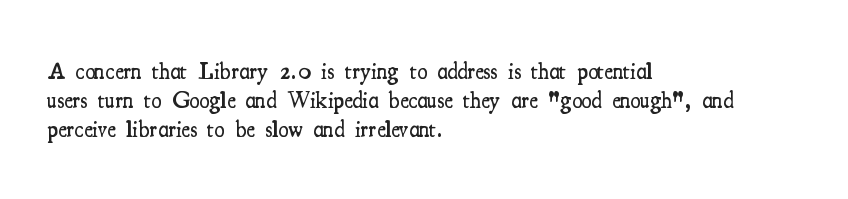
Every row of glyphs begins at an identical x-position on the left. Quick note: not italic, upright. A typesetter would call this zero additional tracking. Check under the words: just untouched page.
